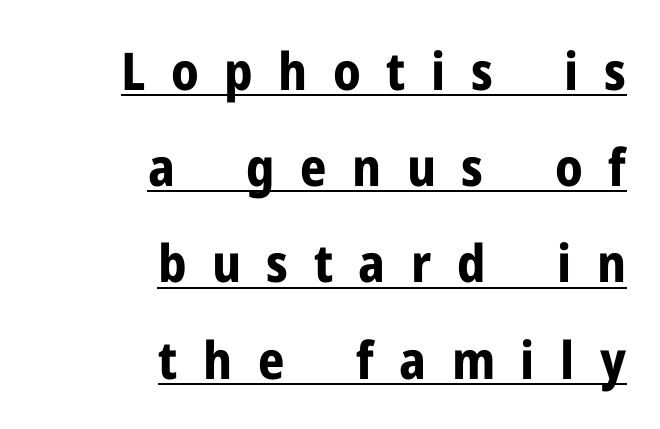
The image shows 52 px bold sans-serif type, upright; set right-aligned, line spacing 1.85x, unusually wide letter spacing (+0.49 em), underlined; low stroke contrast and a medium x-height.
